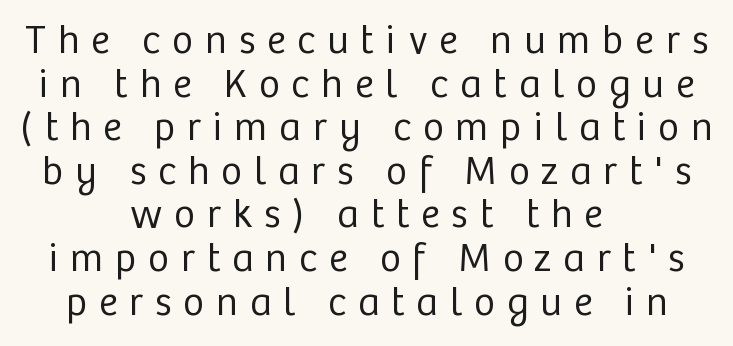
{"serif": "no", "italic": "no", "bold": "no", "weight": "regular", "width": "normal", "stroke_contrast": "low", "x_height": "medium", "monospaced": "no", "underline": "no", "align": "center", "line_spacing": "tight", "line_spacing_ratio": 1.09, "letter_spacing": "wide", "letter_spacing_em": 0.3, "glyph_px": 40}
